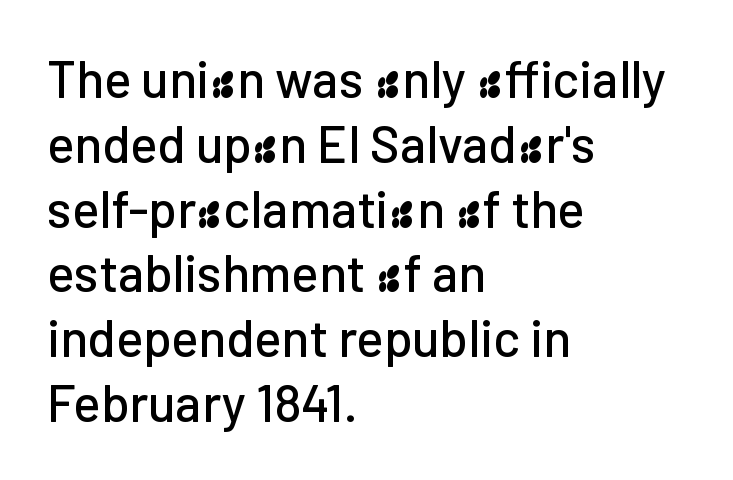
Q: Is the text italic (slanted)? A: No, it is upright.
Q: Is the typeface a serif or a sans-serif typeface? A: Sans-serif.
Q: Is the text underlined? A: No.
Q: How is the paragraph aligned? A: Left-aligned.
Q: Is the spacing between letters normal or unusually wide? A: Normal.
Q: Is the spacing between lines tight, normal or loose? A: Normal.
Q: Width (condensed, normal, or wide)? A: Normal.
Q: Stroke contrast? A: Low.
Q: x-height? A: Medium.
Q: Monospaced? A: No.
